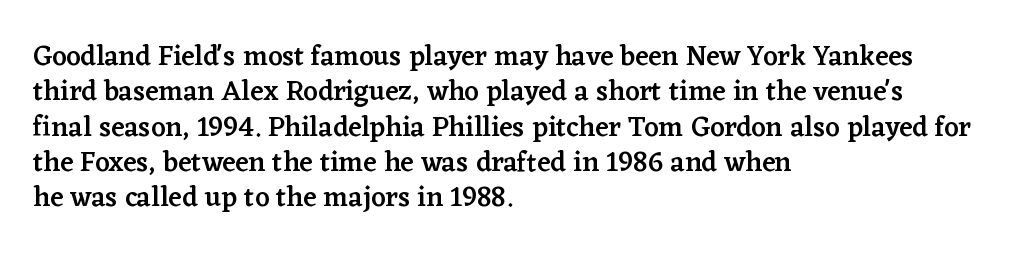
Leading: standard. Each letter keeps its own natural width here, so spacing adapts to shape. This sample uses a serif face. These lines stack with their left ends in a neat column.
